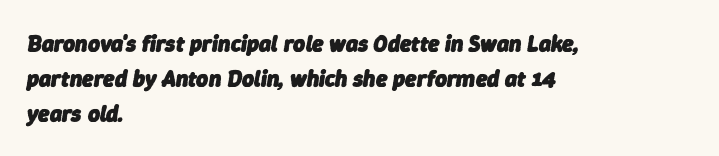
A normal amount of white space separates one row of letters from the next. Compared with a centered layout, this one pins lines to the left instead. Heavy, bold letterforms. Each row of text sits above clean, open space.
